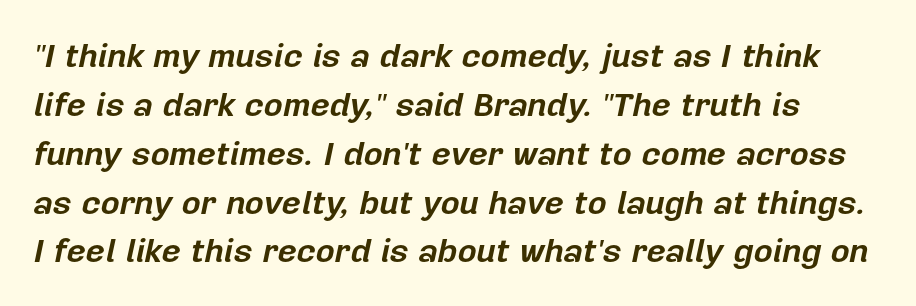
{"italic": "yes", "lean": "right", "slant_degrees": 12, "bold": "yes", "weight": "bold", "width": "normal", "stroke_contrast": "low", "x_height": "medium", "monospaced": "no", "underline": "no", "line_spacing": "normal", "line_spacing_ratio": 1.48, "letter_spacing": "normal", "letter_spacing_em": 0.0, "glyph_px": 33}
